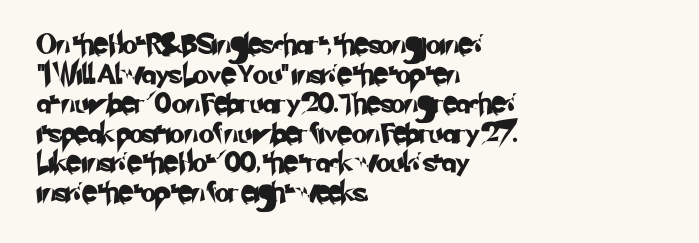
The image shows 20 px text type; set left-aligned, normal line spacing (1.48x), normal letter spacing, not underlined.
